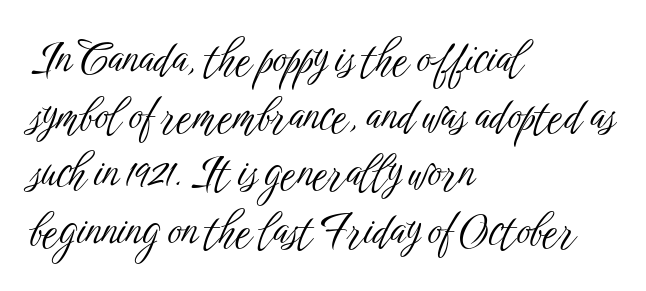
Q: Is the text bold? A: No.
Q: Is the text italic (slanted)? A: Yes.
Q: Is the typeface a serif or a sans-serif typeface? A: Sans-serif.
Q: Is the text underlined? A: No.
Q: How is the paragraph aligned? A: Left-aligned.
Q: Is the spacing between letters normal or unusually wide? A: Normal.
Q: Is the spacing between lines tight, normal or loose? A: Normal.
Q: Width (condensed, normal, or wide)? A: Condensed.
Q: Stroke contrast? A: Low.
Q: x-height? A: Medium.
Q: Monospaced? A: No.
